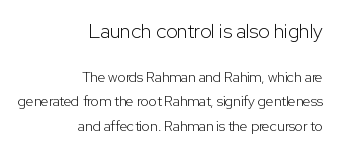
The image shows 20 px text type, upright; set right-aligned, line spacing 1.72x, normal letter spacing, not underlined; the first (top) block is 1.43x larger.
